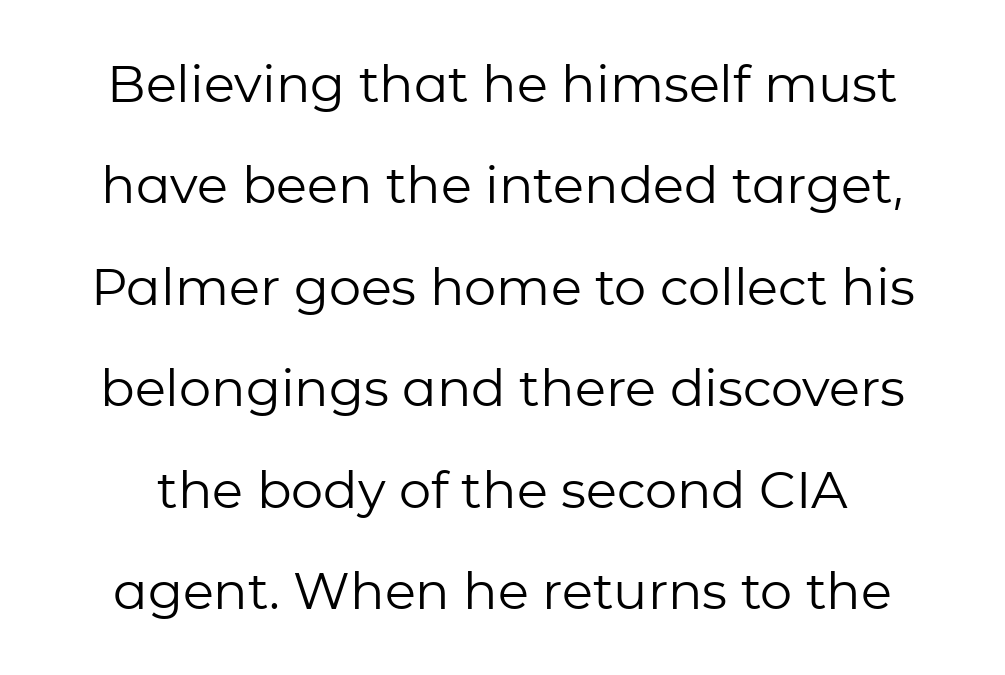
{"serif": "no", "italic": "no", "bold": "no", "weight": "regular", "width": "normal", "stroke_contrast": "low", "x_height": "medium", "monospaced": "no", "underline": "no", "line_spacing": "loose", "line_spacing_ratio": 1.99, "letter_spacing": "normal", "letter_spacing_em": 0.0, "glyph_px": 51}
